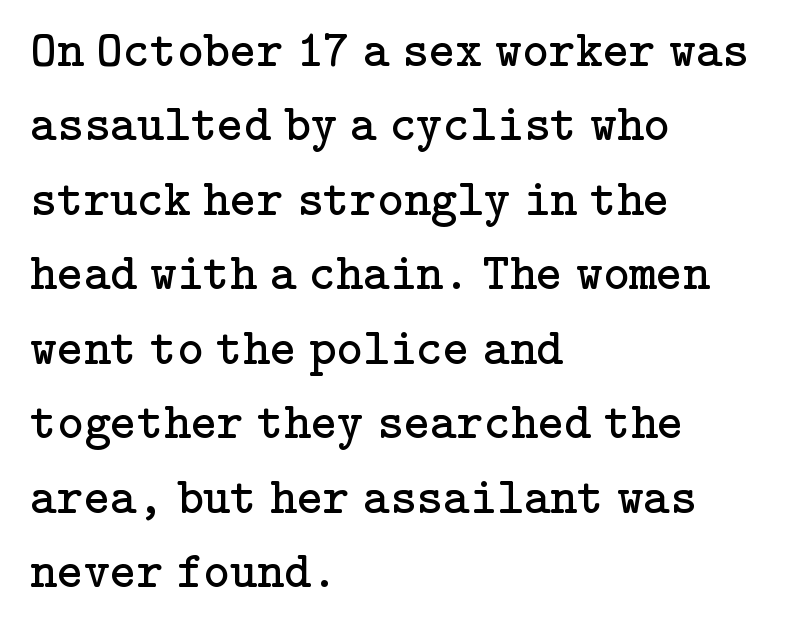
Compared with typical body copy, the letter spacing here is the same. The type sits square on the baseline with zero lean. No chunkiness to these letters — they're not bold. Left-aligned paragraph, ragged on the right. The typeface chosen for these lines features serifs.
